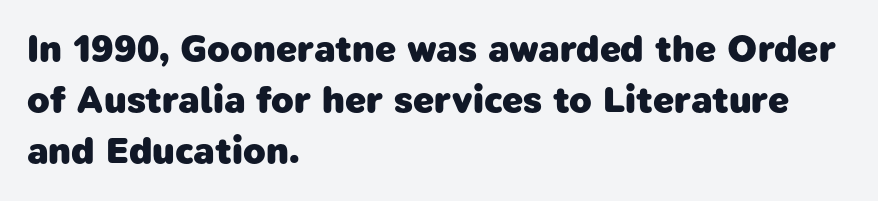
Where is the straight margin? On the left. The rendering uses natural spacing where letterforms have individual widths. This sample keeps an unexceptional amount of space between lines. How are the letters spaced? Ordinarily, with no added tracking. Each letter's strokes conclude bluntly, with no projecting serifs. What weight is shown? A full bold with thick strokes.
